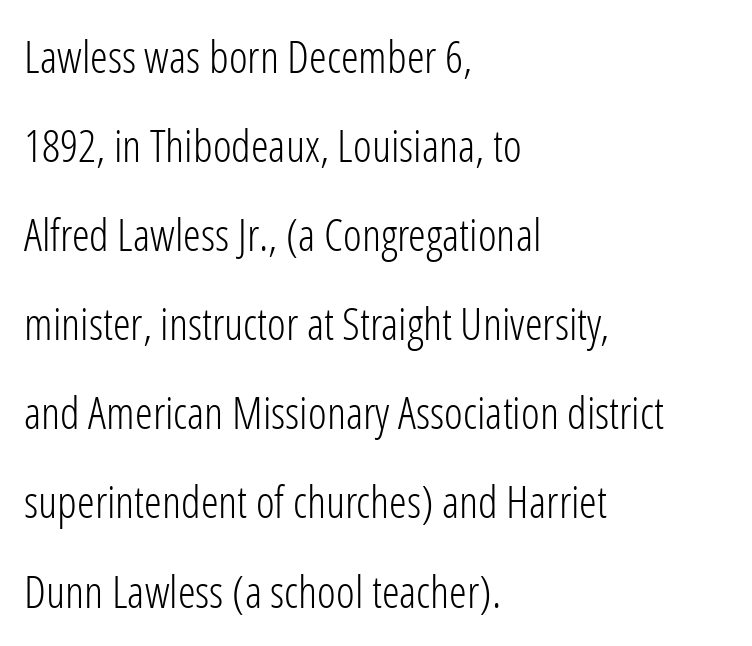
The image shows 45 px light, condensed sans-serif type, upright; set left-aligned, loose line spacing (1.98x), normal letter spacing, not underlined; low stroke contrast and a medium x-height.
